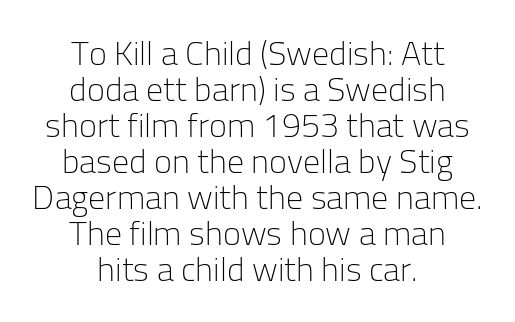
Q: Is the text bold? A: No.
Q: Is the text italic (slanted)? A: No, it is upright.
Q: Is the typeface a serif or a sans-serif typeface? A: Sans-serif.
Q: Is the text underlined? A: No.
Q: How is the paragraph aligned? A: Centered.
Q: Is the spacing between letters normal or unusually wide? A: Normal.
Q: Is the spacing between lines tight, normal or loose? A: Tight.
Q: Width (condensed, normal, or wide)? A: Normal.
Q: Stroke contrast? A: Low.
Q: x-height? A: Medium.
Q: Monospaced? A: No.
